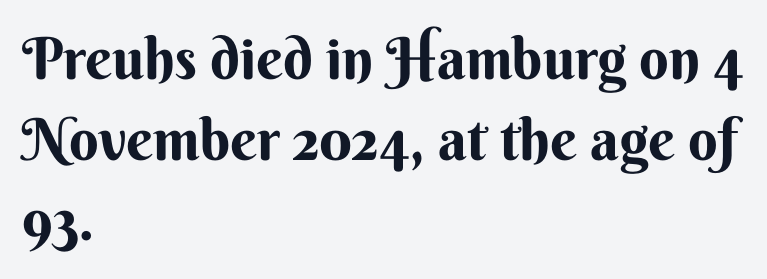
The rendering keeps characters at their native spacing. A bare baseline throughout the passage. In terms of letterform style, serifs are entirely absent. In terms of weight, the rendering is a true, heavy bold. The typography opts for an upright posture over an oblique one. Reading down the block, your eye returns to a fixed left position each line.
